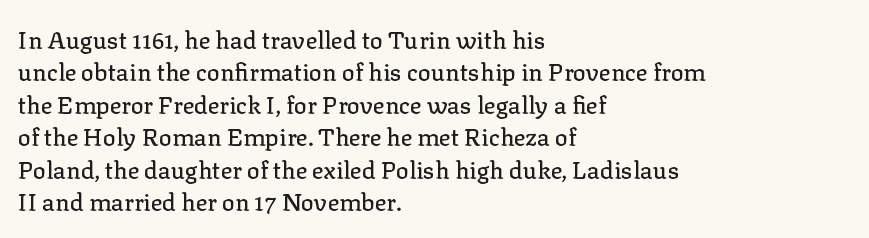
The image shows 24 px text type, upright; set left-aligned, normal line spacing (1.35x), normal letter spacing, not underlined.
